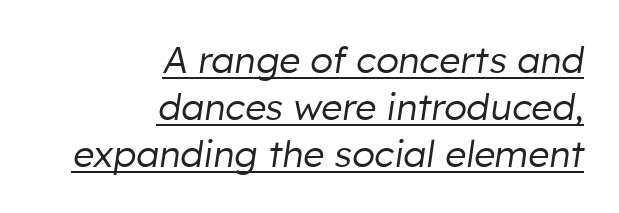
Stroke thickness stays within the range of a standard reading face or lighter. There's an unmistakable incline to the writing here. A typesetter would call this proportional, since set widths differ per character. Each new line begins a customary step beneath the previous one. A continuous stroke trails under the words, as in a hyperlink.
